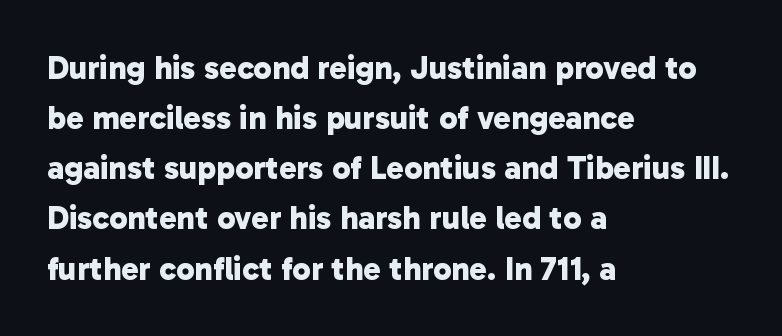
Set as a true bold cut, around the 700 mark. The line texture is even and compact thanks to regular tracking. The designer left line spacing at the default. Alignment: flush left. Honestly, there is no underline to notice here at all.
